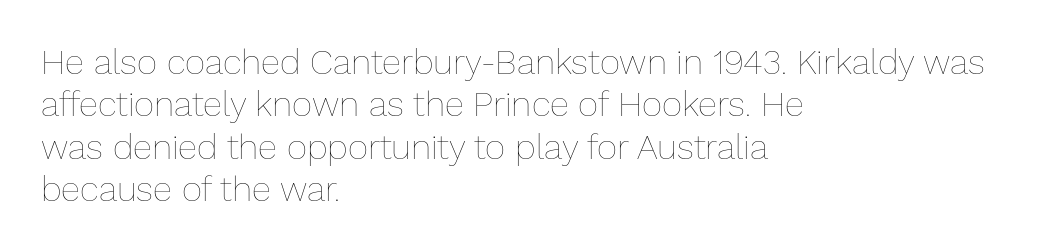
The image shows 35 px thin type, upright; set left-aligned, line spacing 1.21x, normal letter spacing, not underlined; low stroke contrast and a medium x-height.
